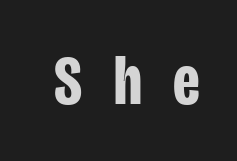
Thick stems and heavy bowls — unmistakably bold. No italicization has been applied; the sample stays upright. Glance below the letters and you will spot only blank space. Compared with typical body copy, the letter spacing here is much looser.
